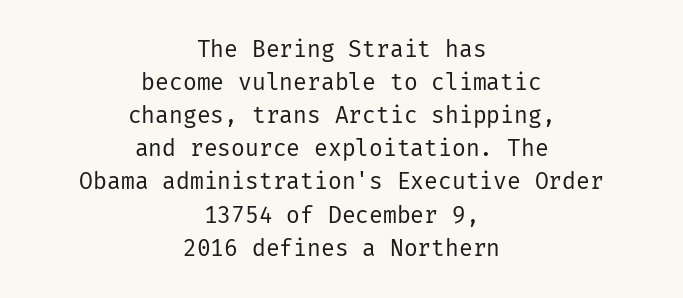
Does the leading feel generous? No, just average. Compared with typical body copy, the letter spacing here is the same. Each line is balanced around a shared central axis. A bare baseline throughout the passage. You can tell it's not italic because the verticals are truly vertical. The strokes carry an ordinary text weight at most.
